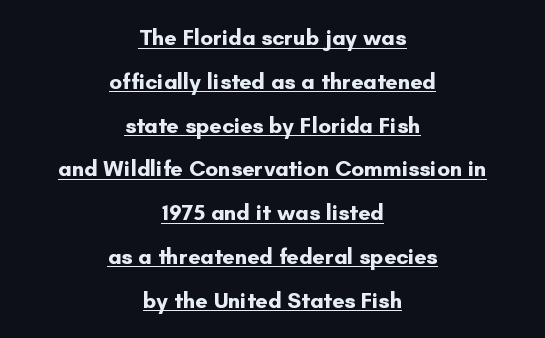
A full-strength bold gives these letters their thick strokes. Check the space under the baseline: a stroke is drawn there. The passage shown stacks its lines with a broad gap. Does the copy run flush right? No — it is centered line by line. The passage shown has conventional tracking throughout.
